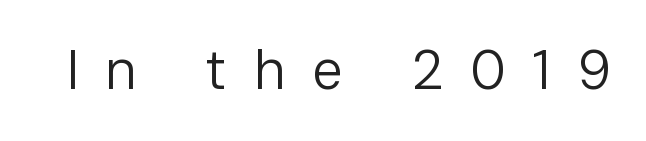
Compared with typical body copy, the letter spacing here is much looser. Nothing sits at the stroke ends, so this counts as sans-serif. The area under the type is left untouched. A quiet, ordinary-to-light weight characterises the typeface.
